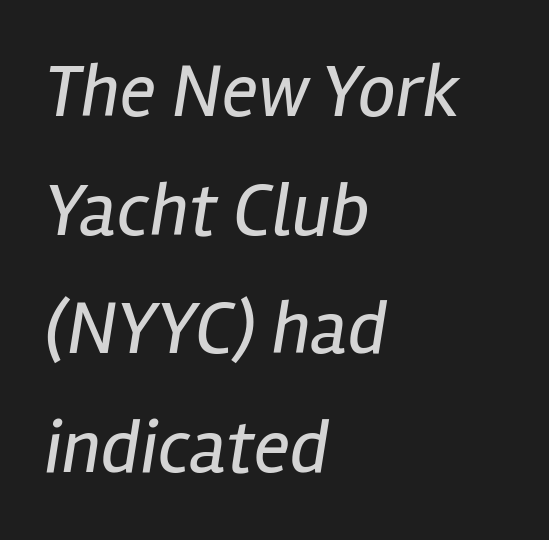
The passage shown is typed in a proportional face where columns would drift. Spacing between characters is what you'd get straight out of the box. Only glyphs here, with clear space below each row. These lines were composed using italics. A light-to-regular cut is what we see here. The paragraph shown leans on its left margin.
